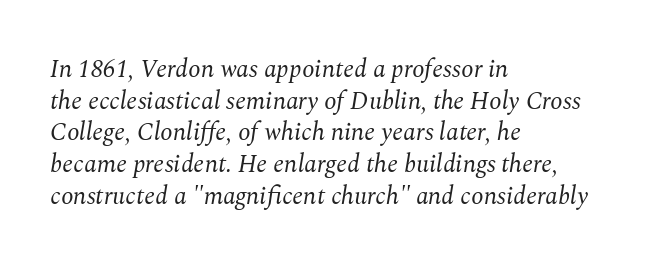
{"italic": "yes", "lean": "right", "slant_degrees": 10, "bold": "no", "underline": "no", "align": "left", "line_spacing": "normal", "line_spacing_ratio": 1.27, "letter_spacing": "normal", "letter_spacing_em": 0.0, "glyph_px": 25}
